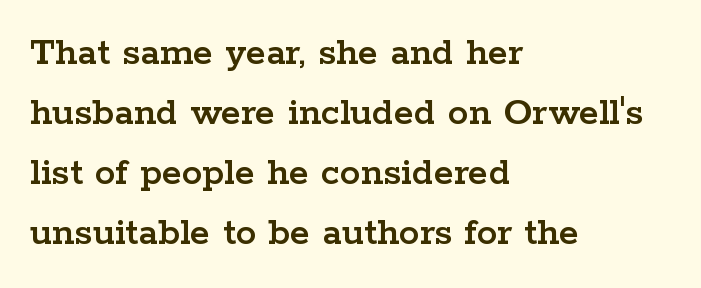
{"serif": "yes", "italic": "no", "width": "wide", "stroke_contrast": "low", "x_height": "medium", "monospaced": "no", "underline": "no", "align": "left", "line_spacing": "normal", "line_spacing_ratio": 1.46, "letter_spacing": "normal", "letter_spacing_em": 0.0, "glyph_px": 41}
